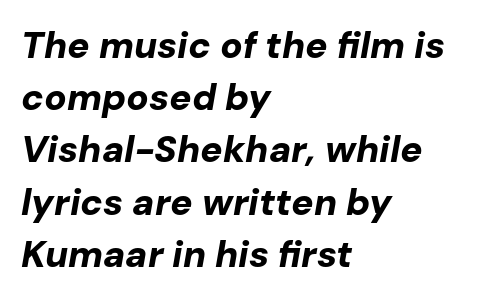
The rendering uses a bold face; every stroke is thick and dark. What stands out about the letter spacing? Nothing — it is the standard amount. Spacing verdict: proportional, widths tailored to each character. Letters rest on an invisible, unmarked baseline. Vertically, the passage feels balanced, rows spaced as you'd expect.
